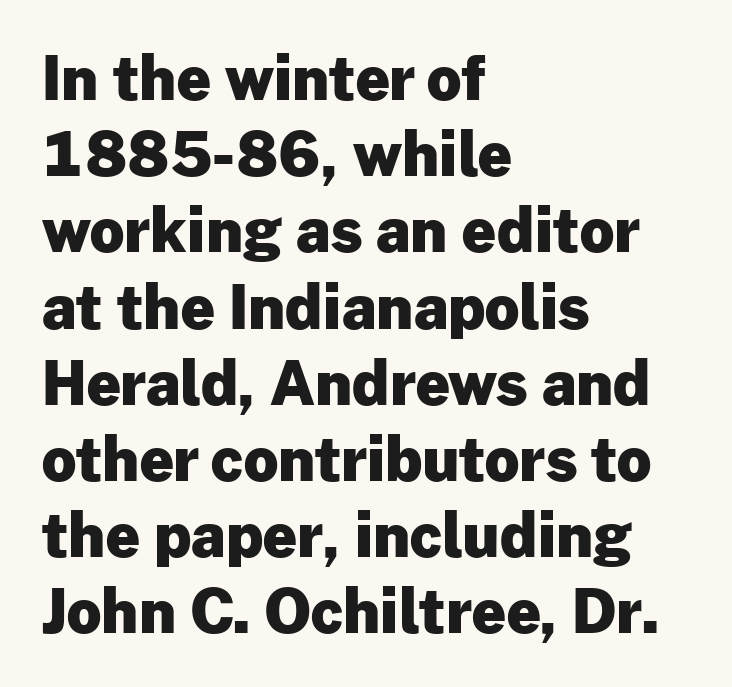
Q: Is the text bold? A: Yes.
Q: Is the text italic (slanted)? A: No, it is upright.
Q: Is the typeface a serif or a sans-serif typeface? A: Sans-serif.
Q: Is the text underlined? A: No.
Q: How is the paragraph aligned? A: Left-aligned.
Q: Is the spacing between letters normal or unusually wide? A: Normal.
Q: Is the spacing between lines tight, normal or loose? A: Normal.
Q: Width (condensed, normal, or wide)? A: Normal.
Q: Stroke contrast? A: Low.
Q: x-height? A: Medium.
Q: Monospaced? A: No.
